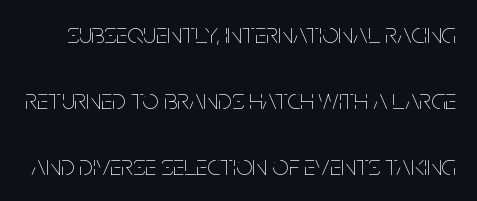
The image shows 29 px thin, condensed type, upright; set loose line spacing (2.27x), normal letter spacing, not underlined; low stroke contrast and a large x-height.
